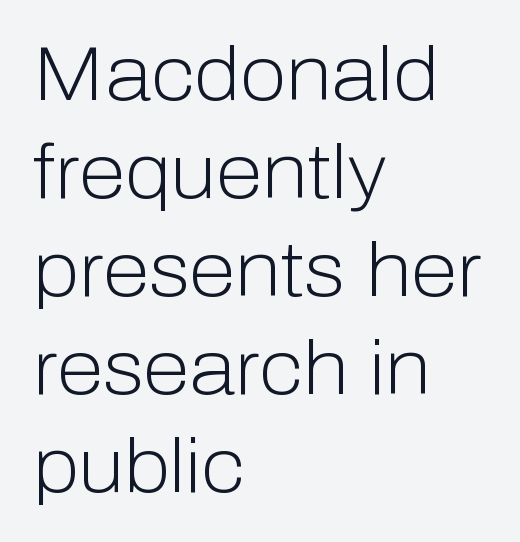
The horizontal fit of the characters is conventional and even. To sum up the face: it is a sans, with no serifs. Unbolded letterforms with no extra heft. Notice how the stems are strictly vertical — no italics here. A clean baseline with only descenders dipping below it.
